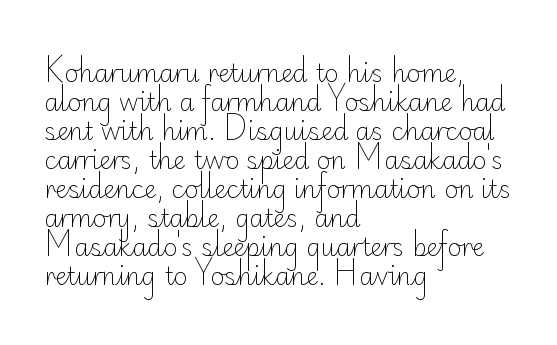
The image shows 24 px text type, upright; set left-aligned, line spacing 1.21x, normal letter spacing, not underlined.
